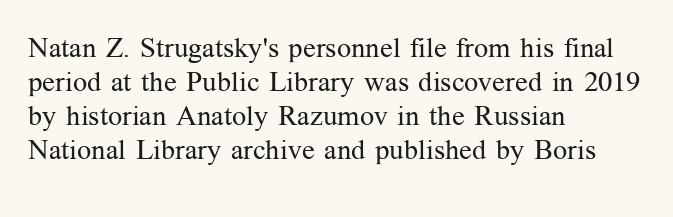
In terms of letterspacing, this is plain default setting. It's the straight-up-and-down kind of type. The passage shown is typeset with a serif family. Check under the words: just untouched page. Layout note: lines flush left. Each letter keeps its own natural width here, so spacing adapts to shape.
